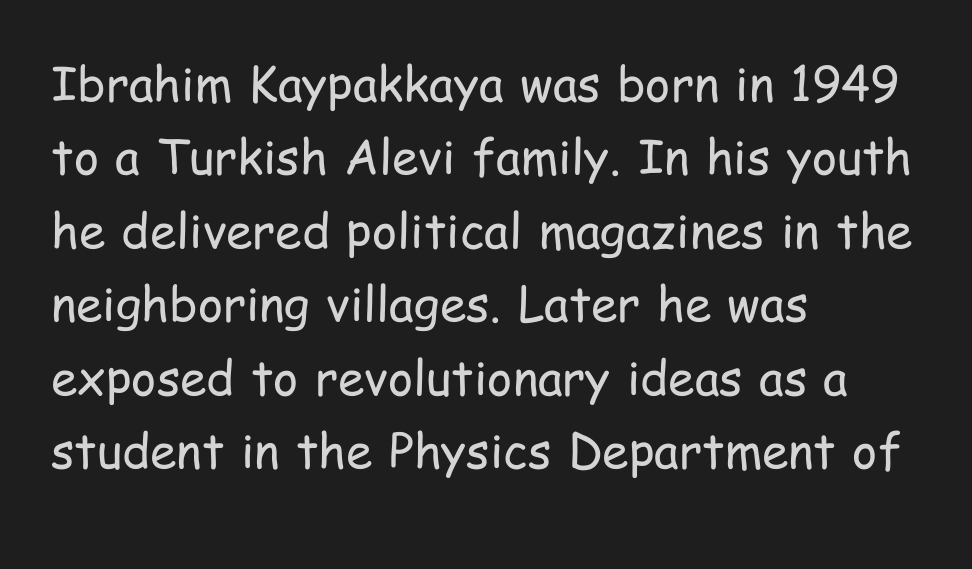
The image shows 48 px regular-weight, condensed sans-serif type, upright; set left-aligned, normal line spacing (1.53x), normal letter spacing, not underlined; low stroke contrast and a medium x-height.
